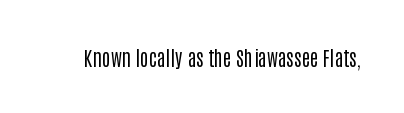
Q: Is the text bold? A: No.
Q: Is the text italic (slanted)? A: No, it is upright.
Q: Is the text underlined? A: No.
Q: Is the spacing between letters normal or unusually wide? A: Normal.
